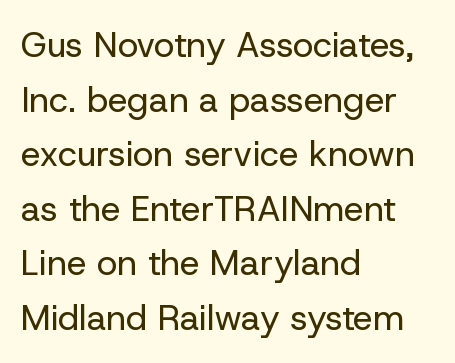
Notice how the passage keeps a crisp vertical edge on the left only. Ordinary non-slanted type is in use. The strokes carry an ordinary text weight at most. The foot of each line stays bare and open.
